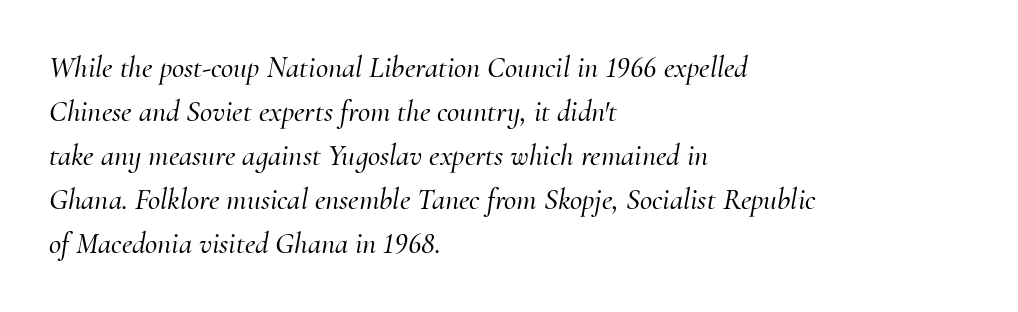
{"serif": "yes", "italic": "yes", "lean": "right", "slant_degrees": 10, "width": "normal", "stroke_contrast": "medium", "x_height": "small", "monospaced": "no", "underline": "no", "align": "left", "line_spacing": "normal", "line_spacing_ratio": 1.47, "letter_spacing": "normal", "letter_spacing_em": 0.0, "glyph_px": 30}
